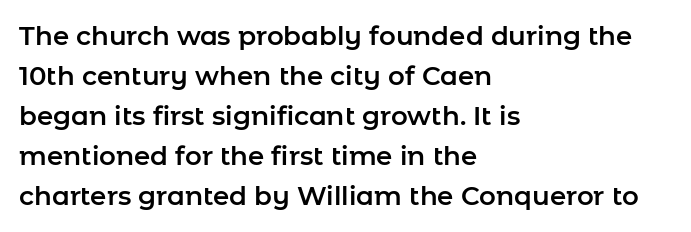
Descender tails drop into unmarked territory. Each word holds together tightly as a unit, with standard inter-letter gaps. Style check: upright. A student would call this left alignment; a typographer would say flush left, rag right. If you measured baseline to baseline, you'd find a middling distance.
